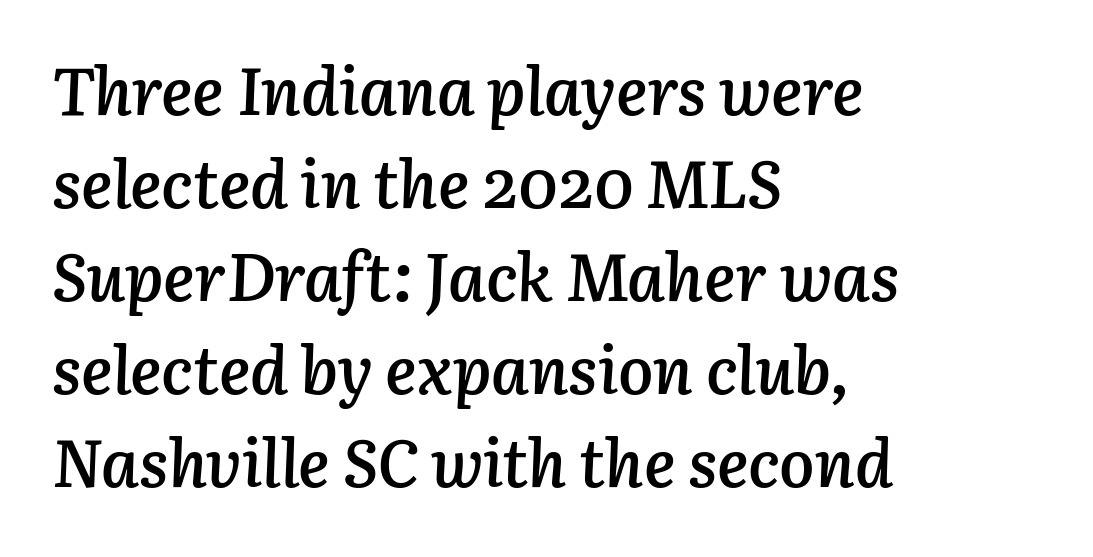
Q: Is the text bold? A: Semi-bold.
Q: Is the text italic (slanted)? A: Yes, it leans right by about 3 degrees.
Q: Is the text underlined? A: No.
Q: How is the paragraph aligned? A: Left-aligned.
Q: Is the spacing between letters normal or unusually wide? A: Normal.
Q: Is the spacing between lines tight, normal or loose? A: Normal.
Q: Width (condensed, normal, or wide)? A: Normal.
Q: Stroke contrast? A: Low.
Q: x-height? A: Medium.
Q: Monospaced? A: No.
